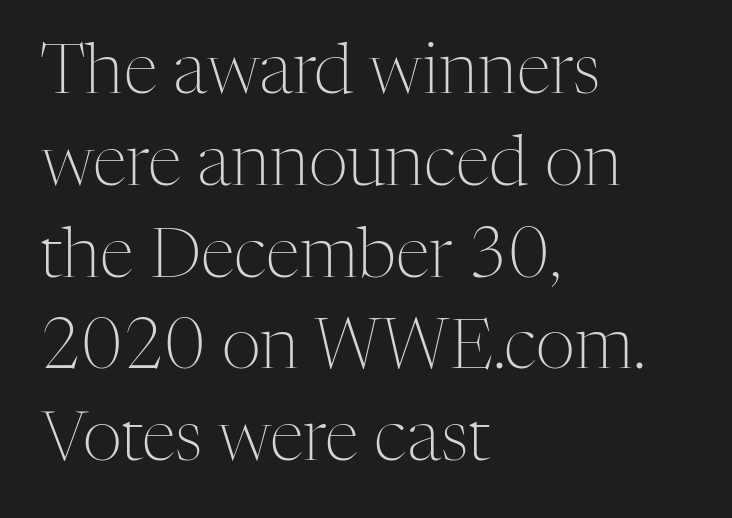
{"serif": "yes", "italic": "no", "bold": "no", "weight": "light", "width": "normal", "stroke_contrast": "medium", "x_height": "medium", "monospaced": "no", "underline": "no", "align": "left", "line_spacing": "normal", "line_spacing_ratio": 1.33, "letter_spacing": "normal", "letter_spacing_em": 0.0, "glyph_px": 69}
